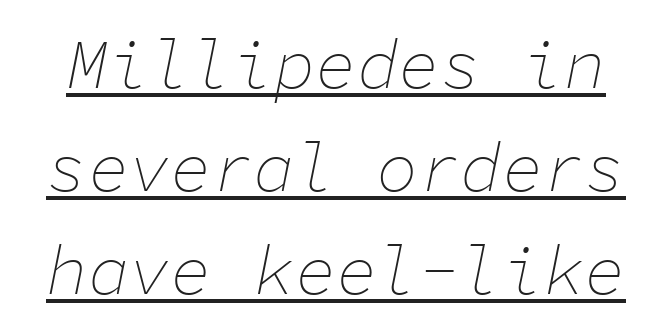
Is there much room between lines? A standard amount, neither cramped nor airy. This rendering features underlined lettering. Spacing verdict: monospaced, one width for all characters. Students, note that the glyphs here touch the page at normal intervals. Stem width sits at or under what a default text font uses.
